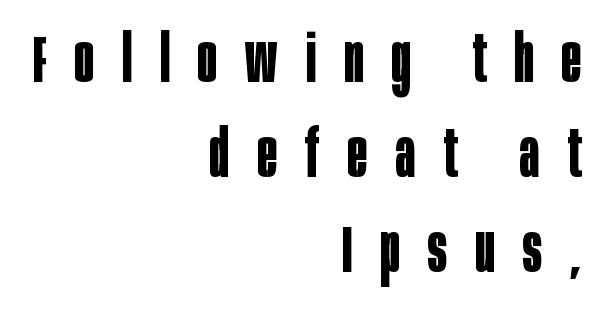
Q: Is the text bold? A: Yes.
Q: Is the text italic (slanted)? A: No, it is upright.
Q: Is the typeface a serif or a sans-serif typeface? A: Sans-serif.
Q: Is the text underlined? A: No.
Q: How is the paragraph aligned? A: Right-aligned.
Q: Is the spacing between letters normal or unusually wide? A: Unusually wide.
Q: Is the spacing between lines tight, normal or loose? A: Normal.
Q: Width (condensed, normal, or wide)? A: Condensed.
Q: Stroke contrast? A: Low.
Q: x-height? A: Large.
Q: Monospaced? A: No.
